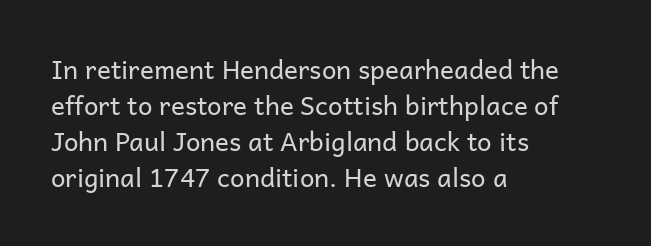
Teacher's note: observe the even left margin — that is flush-left alignment. Students, note that the glyphs here touch the page at normal intervals. Do the letters lean? They stand straight. Descenders hang freely into open space. Stem width sits at or under what a default text font uses.
